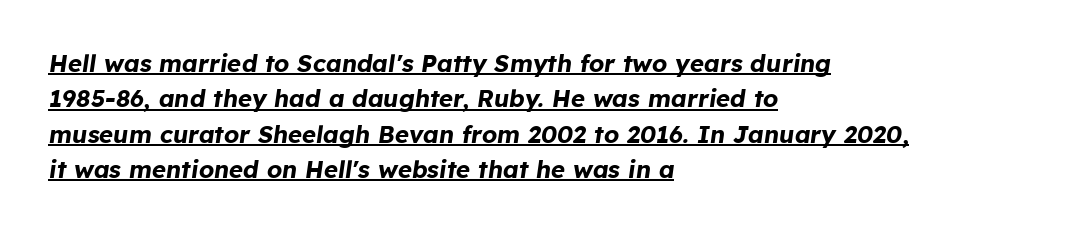
Q: Is the text bold? A: Yes.
Q: Is the text italic (slanted)? A: Yes, it leans right by about 8 degrees.
Q: Is the text underlined? A: Yes.
Q: How is the paragraph aligned? A: Left-aligned.
Q: Is the spacing between letters normal or unusually wide? A: Normal.
Q: Is the spacing between lines tight, normal or loose? A: Normal.
